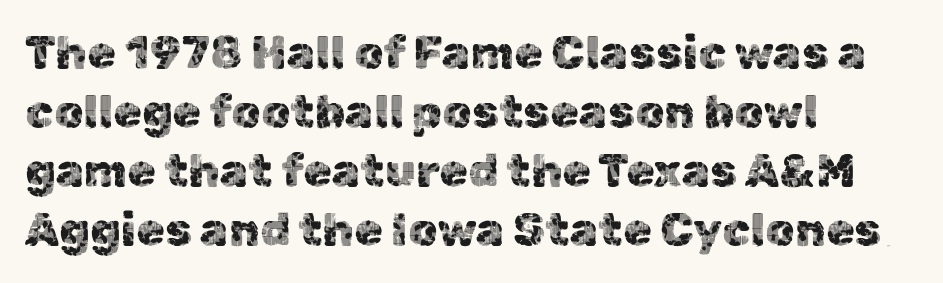
The image shows 46 px sans-serif type, upright; set left-aligned, normal line spacing (1.28x), normal letter spacing, not underlined; a medium x-height.
